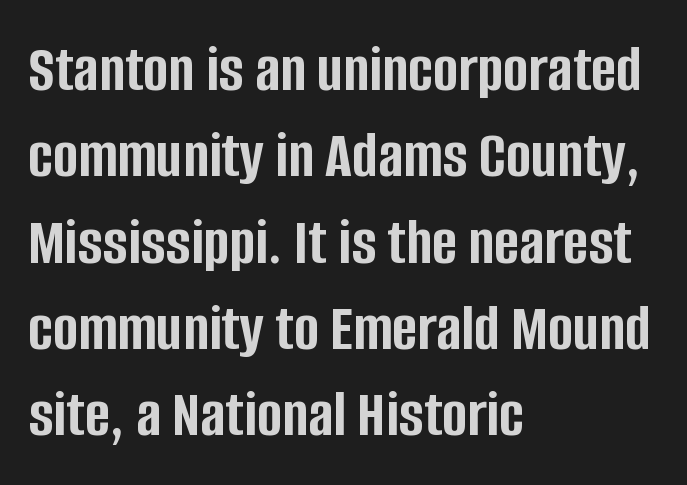
These words are printed bold, with thick strokes throughout. The passage shown has conventional tracking throughout. A typesetter would call this proportional, since set widths differ per character. The rows are spaced the way most documents space them. This rendering features lettering with no underline.
